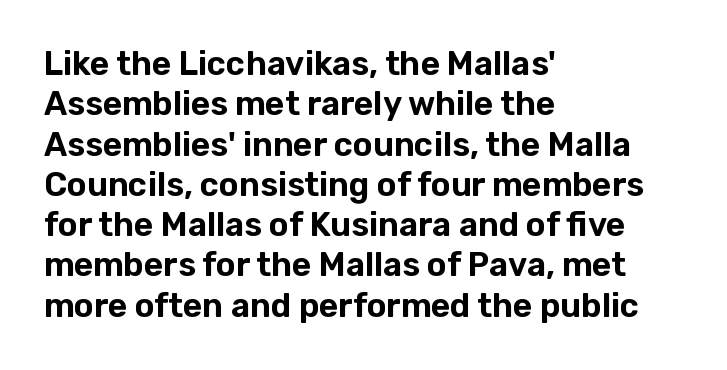
{"serif": "no", "italic": "no", "width": "normal", "stroke_contrast": "low", "x_height": "medium", "monospaced": "no", "underline": "no", "align": "left", "line_spacing_ratio": 1.22, "letter_spacing": "normal", "letter_spacing_em": 0.0, "glyph_px": 33}
